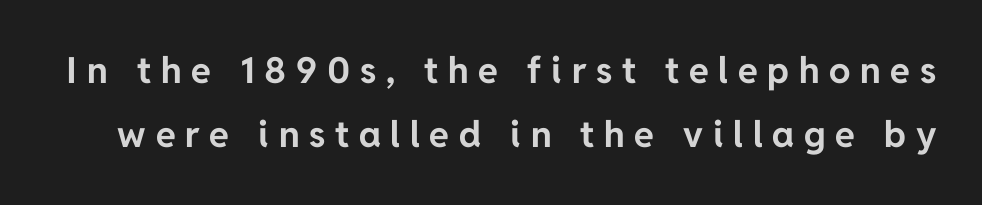
The image shows 36 px bold sans-serif type, upright; set line spacing 1.78x, unusually wide letter spacing (+0.27 em), not underlined; low stroke contrast and a medium x-height.
